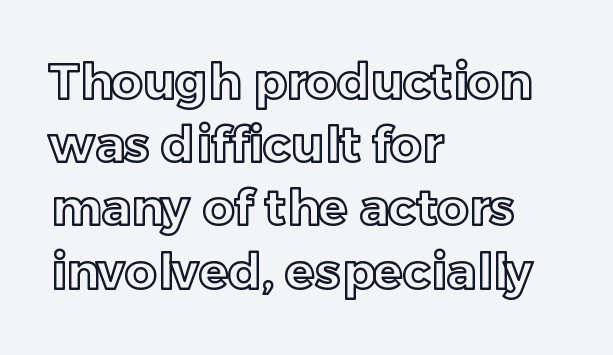
Looks like regular typesetting: each glyph gets only the width it needs. The passage shown has conventional tracking throughout. Unlike italic type, these characters show no tilt at all. Unmarked baselines from the first word to the last. The lines in this sample share a left origin and differ only in where they stop. One glance says typical: line gaps are just what's usual.
